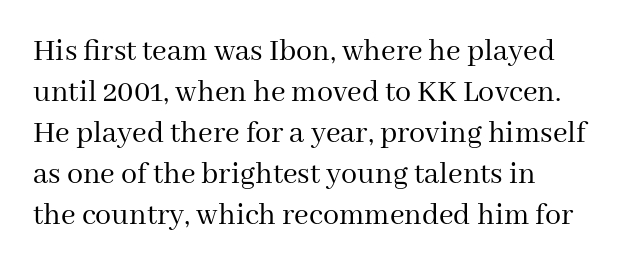
Q: Is the text bold? A: No.
Q: Is the text italic (slanted)? A: No, it is upright.
Q: Is the typeface a serif or a sans-serif typeface? A: Serif.
Q: Is the text underlined? A: No.
Q: How is the paragraph aligned? A: Left-aligned.
Q: Is the spacing between letters normal or unusually wide? A: Normal.
Q: Is the spacing between lines tight, normal or loose? A: Normal.
Q: Width (condensed, normal, or wide)? A: Normal.
Q: Stroke contrast? A: Medium.
Q: x-height? A: Medium.
Q: Monospaced? A: No.
